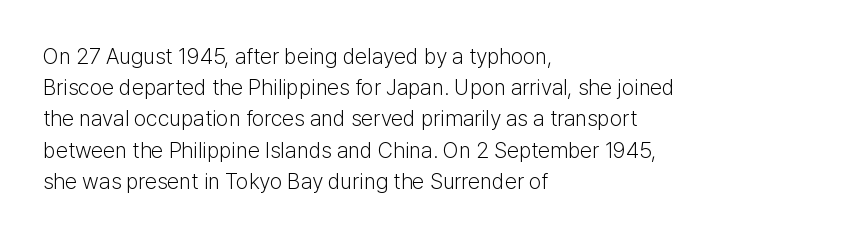
Q: Is the text bold? A: No.
Q: Is the text italic (slanted)? A: No, it is upright.
Q: Is the text underlined? A: No.
Q: How is the paragraph aligned? A: Left-aligned.
Q: Is the spacing between letters normal or unusually wide? A: Normal.
Q: Is the spacing between lines tight, normal or loose? A: Normal.
